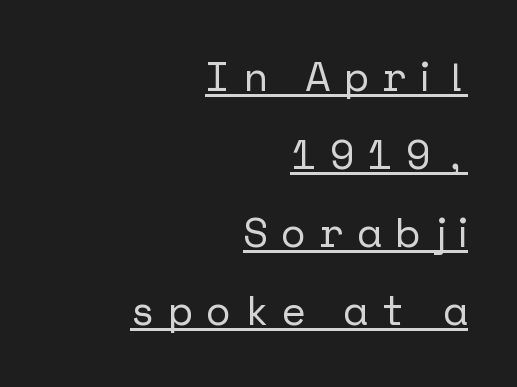
{"serif": "no", "italic": "no", "width": "normal", "stroke_contrast": "low", "x_height": "medium", "underline": "yes", "align": "right", "line_spacing": "loose", "line_spacing_ratio": 1.9, "letter_spacing": "wide", "letter_spacing_em": 0.33, "glyph_px": 41}
